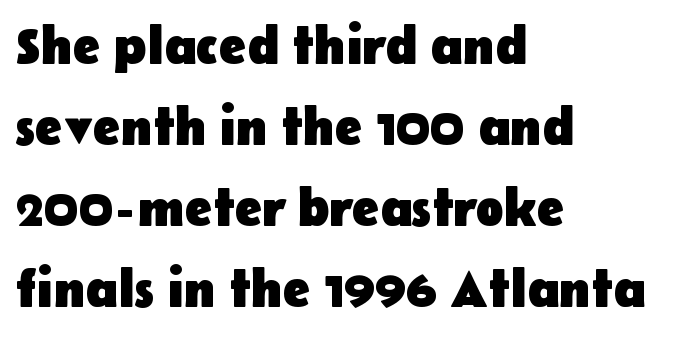
Q: Is the text bold? A: Yes.
Q: Is the text italic (slanted)? A: No, it is upright.
Q: Is the typeface a serif or a sans-serif typeface? A: Sans-serif.
Q: Is the text underlined? A: No.
Q: How is the paragraph aligned? A: Left-aligned.
Q: Is the spacing between letters normal or unusually wide? A: Normal.
Q: Is the spacing between lines tight, normal or loose? A: Normal.
Q: Width (condensed, normal, or wide)? A: Normal.
Q: Stroke contrast? A: Low.
Q: x-height? A: Medium.
Q: Monospaced? A: No.
